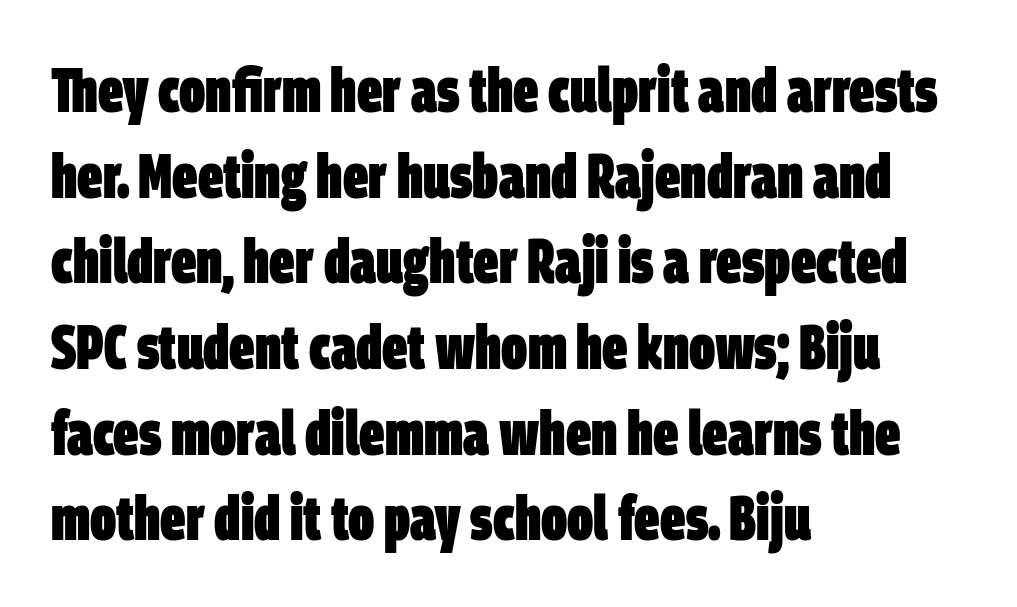
The space beneath each line is pristine and unruled. The designer left line spacing at the default. You could not count columns in this text — the font is proportionally spaced. The text was rendered using a sans face with plain stroke endings. How are the letters spaced? Ordinarily, with no added tracking. Weight check: bold — yes, fully.
